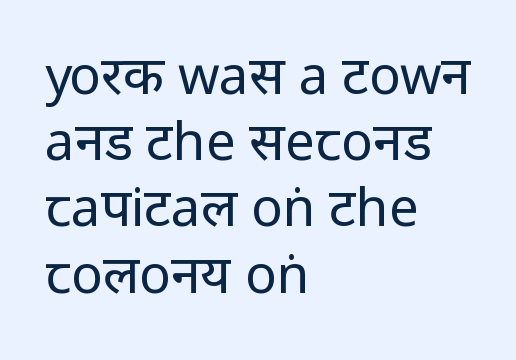
The image shows 53 px regular-weight, condensed sans-serif type, upright; set left-aligned, normal line spacing (1.25x), normal letter spacing, not underlined; low stroke contrast and a large x-height.
